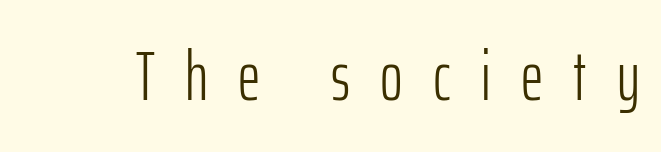
Q: Is the text bold? A: No.
Q: Is the text italic (slanted)? A: No, it is upright.
Q: Is the typeface a serif or a sans-serif typeface? A: Sans-serif.
Q: Is the text underlined? A: No.
Q: Is the spacing between letters normal or unusually wide? A: Unusually wide.
Q: Width (condensed, normal, or wide)? A: Condensed.
Q: Stroke contrast? A: Low.
Q: x-height? A: Medium.
Q: Monospaced? A: No.
